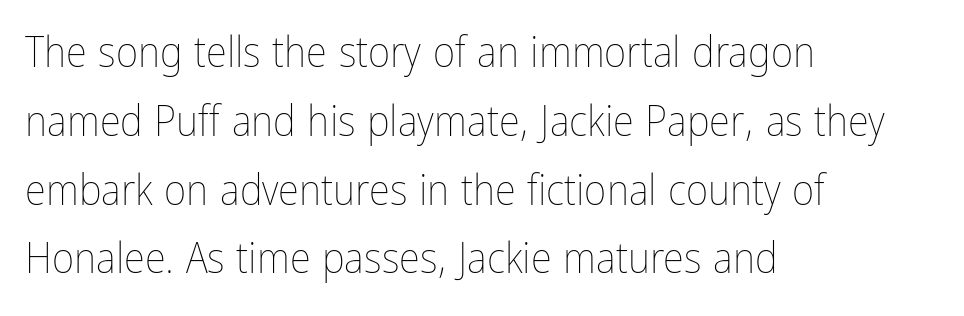
Q: Is the text bold? A: No.
Q: Is the text italic (slanted)? A: No, it is upright.
Q: Is the text underlined? A: No.
Q: How is the paragraph aligned? A: Left-aligned.
Q: Is the spacing between letters normal or unusually wide? A: Normal.
Q: Is the spacing between lines tight, normal or loose? A: Normal.
Q: Width (condensed, normal, or wide)? A: Condensed.
Q: Stroke contrast? A: Low.
Q: x-height? A: Medium.
Q: Monospaced? A: No.
